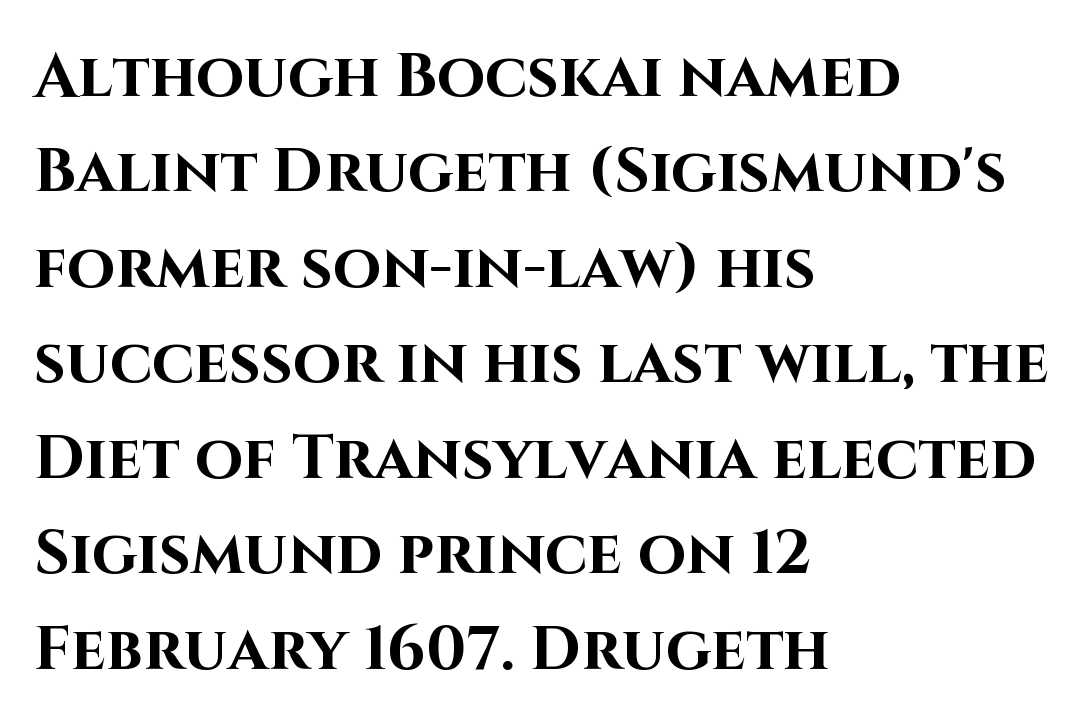
Q: Is the text bold? A: Yes.
Q: Is the text italic (slanted)? A: No, it is upright.
Q: Is the typeface a serif or a sans-serif typeface? A: Sans-serif.
Q: Is the text underlined? A: No.
Q: How is the paragraph aligned? A: Left-aligned.
Q: Is the spacing between letters normal or unusually wide? A: Normal.
Q: Is the spacing between lines tight, normal or loose? A: Normal.
Q: Width (condensed, normal, or wide)? A: Normal.
Q: Stroke contrast? A: High.
Q: x-height? A: Large.
Q: Monospaced? A: No.
